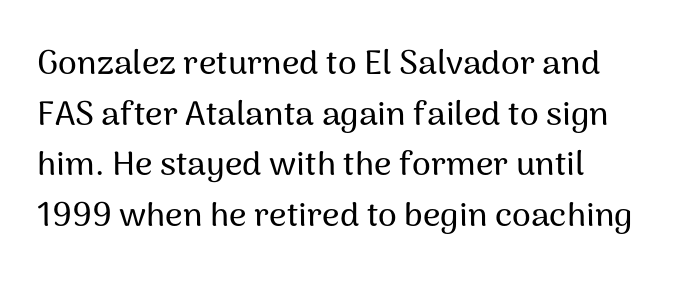
The image shows 34 px sans-serif type, upright; set normal line spacing (1.49x), normal letter spacing, not underlined; medium stroke contrast and a medium x-height.
